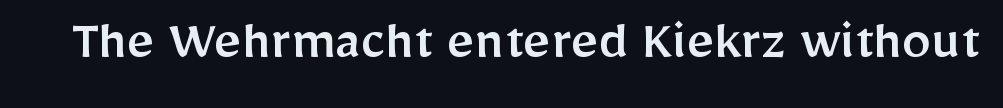
The image shows 59 px sans-serif type, upright; set normal letter spacing, not underlined; low stroke contrast and a medium x-height.
